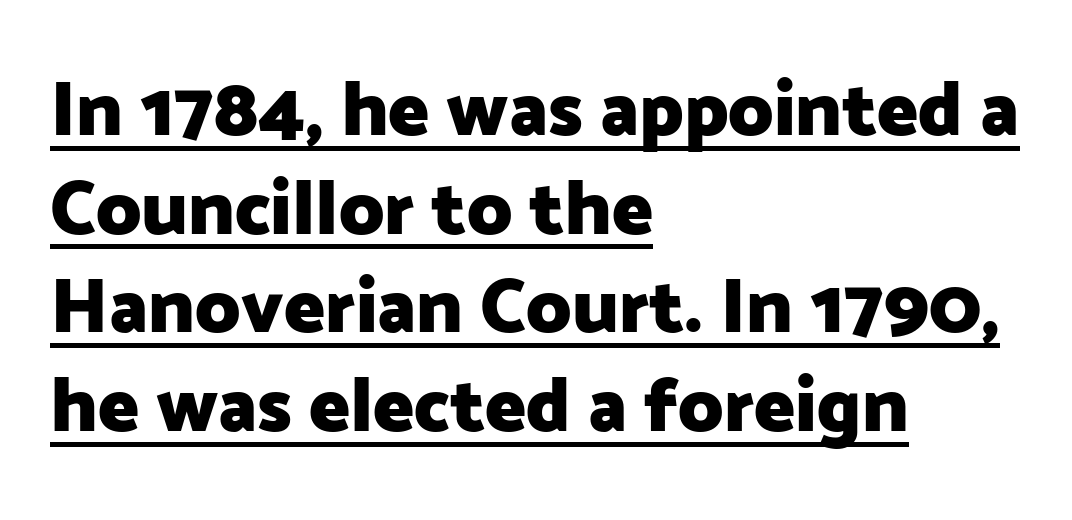
Q: Is the text bold? A: Yes.
Q: Is the text italic (slanted)? A: No, it is upright.
Q: Is the typeface a serif or a sans-serif typeface? A: Sans-serif.
Q: Is the text underlined? A: Yes.
Q: How is the paragraph aligned? A: Left-aligned.
Q: Is the spacing between letters normal or unusually wide? A: Normal.
Q: Is the spacing between lines tight, normal or loose? A: Normal.
Q: Width (condensed, normal, or wide)? A: Normal.
Q: Stroke contrast? A: Low.
Q: x-height? A: Medium.
Q: Monospaced? A: No.
